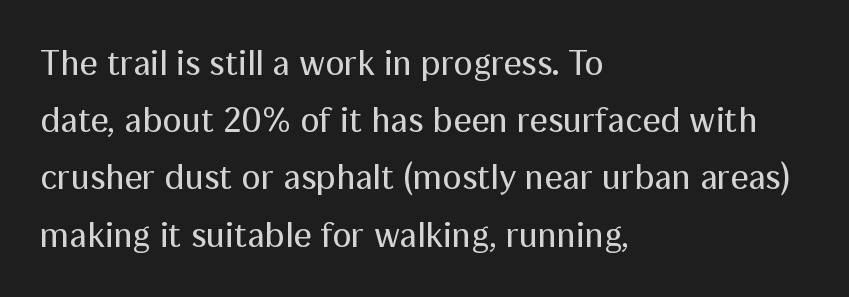
The passage shown is typeset with a sans-serif family. The passage is arranged the way most books set body copy — flush left. The tracking reads as untouched default to a designer's eye. Notice how the stems are strictly vertical — no italics here. The letterforms sit at book weight or below.
